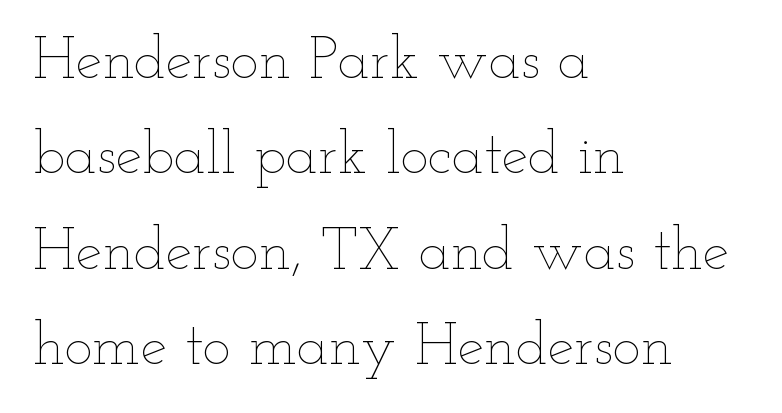
These lines are set flush left with a ragged right edge. Glance below the letters and you will spot only blank space. Counters stay open thanks to moderate or lighter strokes. In terms of posture, this sample is upright. The face used here is proportionally spaced, like ordinary book or web type.
